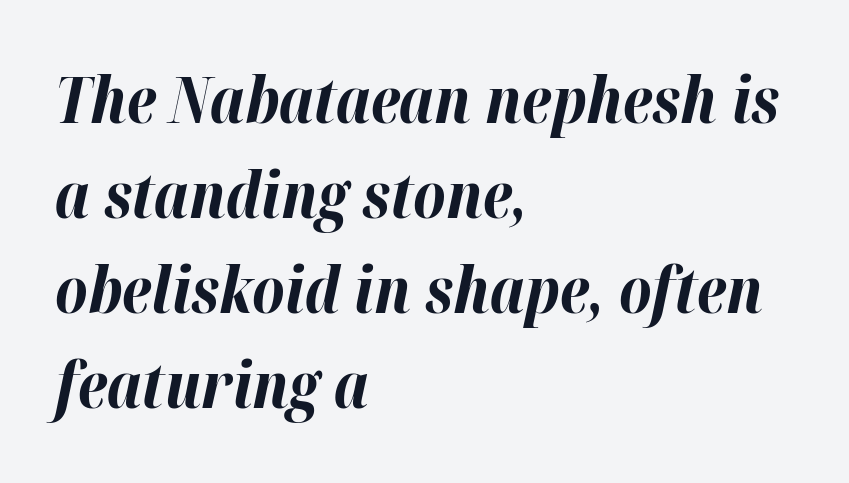
{"italic": "yes", "lean": "right", "slant_degrees": 12, "bold": "yes", "weight": "bold", "width": "normal", "stroke_contrast": "high", "x_height": "medium", "monospaced": "no", "underline": "no", "align": "left", "line_spacing": "normal", "line_spacing_ratio": 1.51, "letter_spacing": "normal", "letter_spacing_em": 0.0, "glyph_px": 63}
